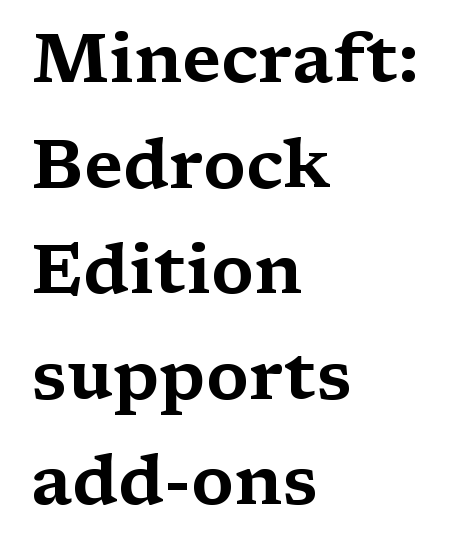
Note the varied advance widths — an 'i' is clearly narrower than an 'm'. Quick note: underline off. These lines keep a tight, regular rhythm from letter to letter. Tall strokes in this sample are plumb rather than angled.
